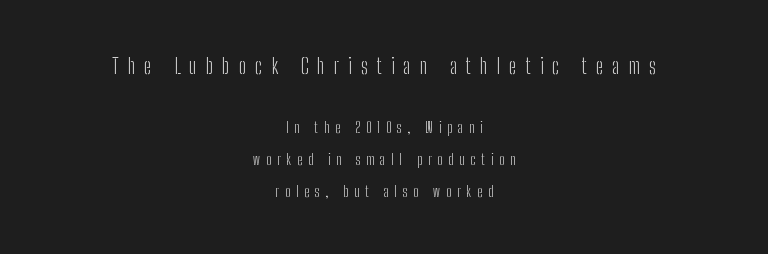
Q: Is the text bold? A: No.
Q: Is the text italic (slanted)? A: No, it is upright.
Q: Is the text underlined? A: No.
Q: How is the paragraph aligned? A: Centered.
Q: Is the spacing between letters normal or unusually wide? A: Unusually wide.
Q: Is the spacing between lines tight, normal or loose? A: Loose.
Q: Which block of text is set in a larger size, the first (top) or the second (bottom)? A: The first (top) one.
